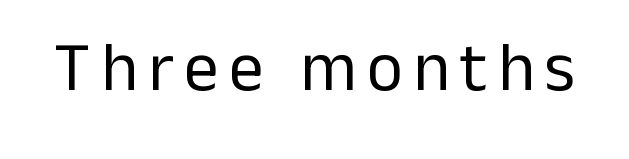
Q: Is the text bold? A: No.
Q: Is the text italic (slanted)? A: No, it is upright.
Q: Is the typeface a serif or a sans-serif typeface? A: Sans-serif.
Q: Is the text underlined? A: No.
Q: Width (condensed, normal, or wide)? A: Normal.
Q: Stroke contrast? A: Low.
Q: x-height? A: Medium.
Q: Monospaced? A: No.
